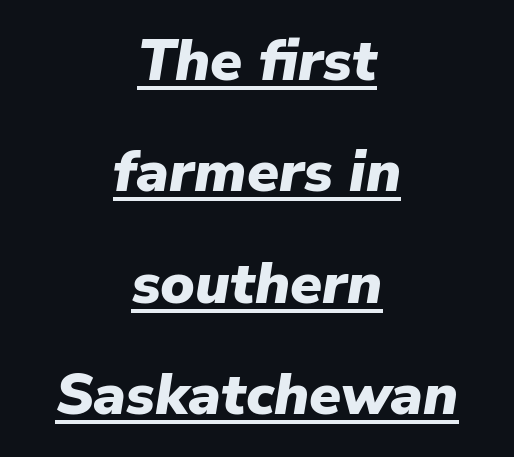
The image shows 58 px heavy type, italic (leaning right); set centered, loose line spacing (1.92x), normal letter spacing, underlined; low stroke contrast and a medium x-height.
